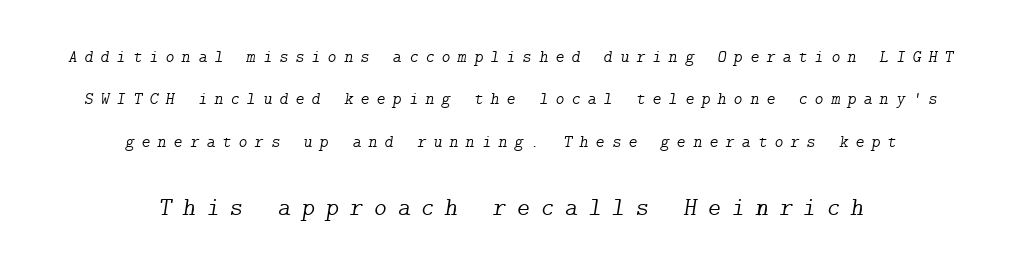
{"italic": "yes", "lean": "right", "slant_degrees": 9, "bold": "no", "underline": "no", "align": "center", "line_spacing": "loose", "line_spacing_ratio": 2.5, "letter_spacing": "wide", "letter_spacing_em": 0.43, "larger_block": "second", "size_ratio": 1.47, "glyph_px": 25}
